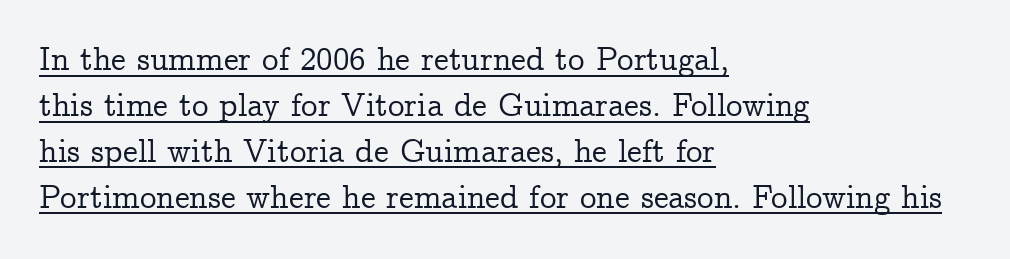
Words appear dense and cohesive because spacing is normal. You can see a thin bar hugging the bottom of the glyphs. In terms of leading, this rendering sits right in the middle. Is this a sans? No — the strokes have serifs. Horizontal alignment here is leftward, the default for most running prose.
